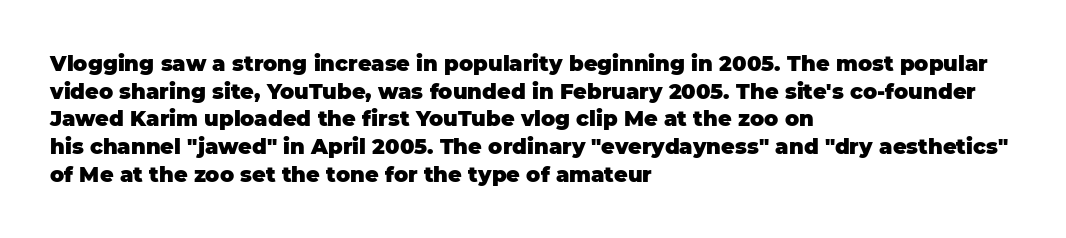
The image shows 21 px bold type, upright; set left-aligned, normal line spacing (1.32x), normal letter spacing, not underlined.
